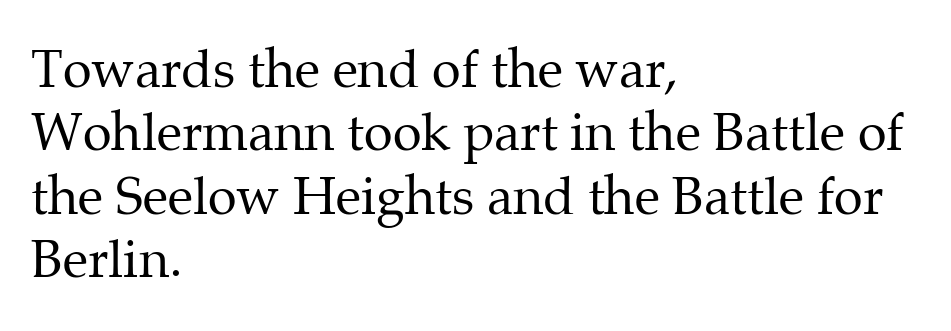
{"serif": "yes", "italic": "no", "bold": "no", "weight": "regular", "width": "normal", "stroke_contrast": "medium", "x_height": "medium", "monospaced": "no", "underline": "no", "align": "left", "line_spacing_ratio": 1.22, "letter_spacing": "normal", "letter_spacing_em": 0.0, "glyph_px": 52}
